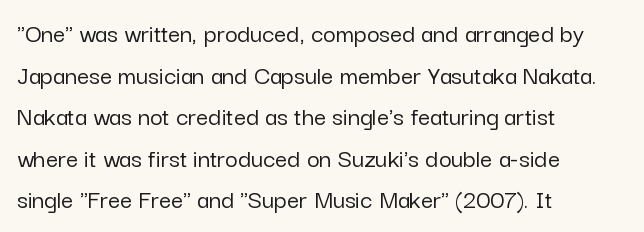
Q: Is the text italic (slanted)? A: No, it is upright.
Q: Is the text underlined? A: No.
Q: How is the paragraph aligned? A: Left-aligned.
Q: Is the spacing between letters normal or unusually wide? A: Normal.
Q: Is the spacing between lines tight, normal or loose? A: Normal.
